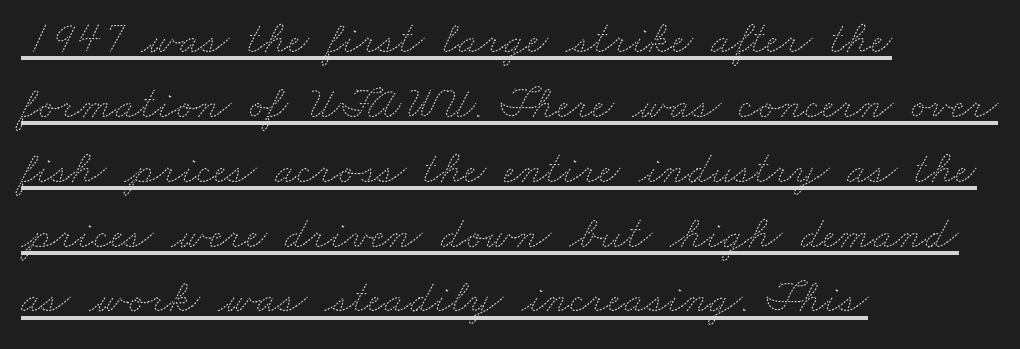
Q: Is the text bold? A: No.
Q: Is the text underlined? A: Yes.
Q: How is the paragraph aligned? A: Left-aligned.
Q: Is the spacing between letters normal or unusually wide? A: Normal.
Q: Is the spacing between lines tight, normal or loose? A: Normal.
Q: Width (condensed, normal, or wide)? A: Wide.
Q: Stroke contrast? A: Medium.
Q: x-height? A: Small.
Q: Monospaced? A: No.
